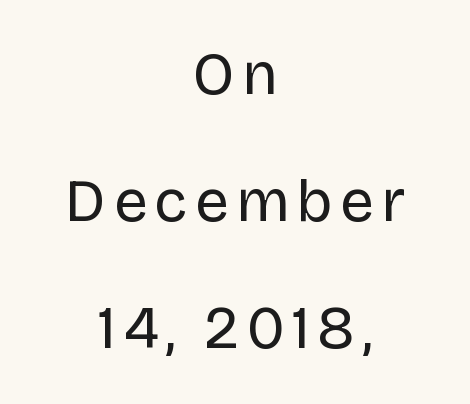
The image shows 60 px regular-weight sans-serif type, upright; set centered, loose line spacing (2.12x), not underlined; low stroke contrast and a large x-height.
